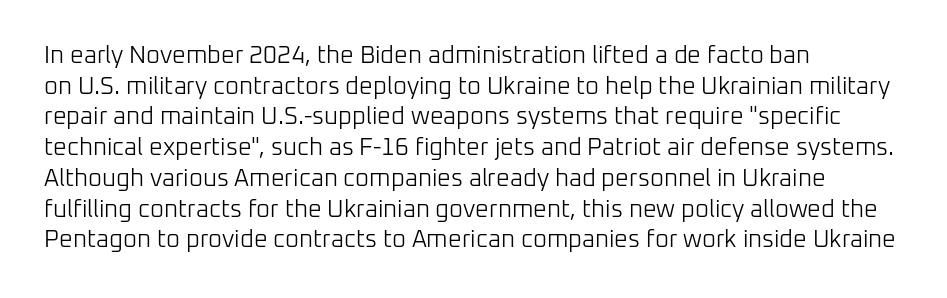
Q: Is the text bold? A: No.
Q: Is the text italic (slanted)? A: No, it is upright.
Q: Is the text underlined? A: No.
Q: How is the paragraph aligned? A: Left-aligned.
Q: Is the spacing between letters normal or unusually wide? A: Normal.
Q: Is the spacing between lines tight, normal or loose? A: Normal.
